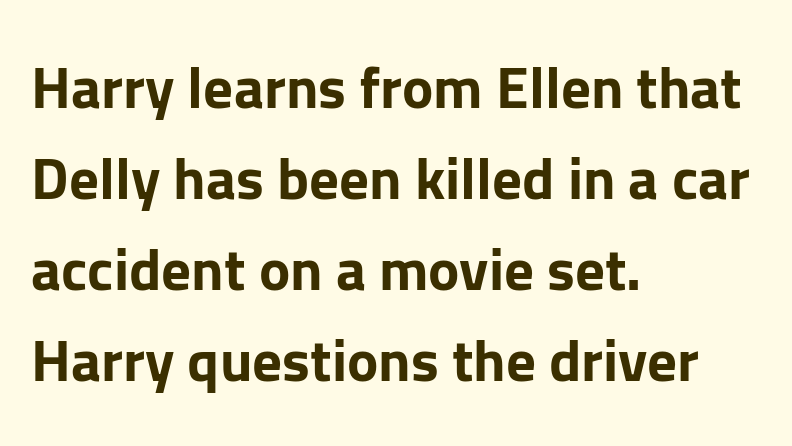
Q: Is the text bold? A: Yes.
Q: Is the text italic (slanted)? A: No, it is upright.
Q: Is the typeface a serif or a sans-serif typeface? A: Sans-serif.
Q: Is the text underlined? A: No.
Q: How is the paragraph aligned? A: Left-aligned.
Q: Is the spacing between letters normal or unusually wide? A: Normal.
Q: Is the spacing between lines tight, normal or loose? A: Normal.
Q: Width (condensed, normal, or wide)? A: Normal.
Q: Stroke contrast? A: Low.
Q: x-height? A: Medium.
Q: Monospaced? A: No.
